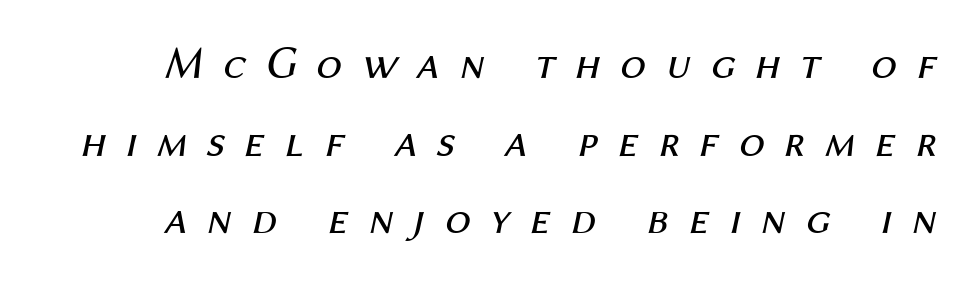
{"italic": "yes", "lean": "right", "slant_degrees": 12, "bold": "no", "weight": "regular", "width": "normal", "stroke_contrast": "medium", "x_height": "medium", "monospaced": "no", "underline": "no", "line_spacing": "normal", "line_spacing_ratio": 1.69, "letter_spacing": "wide", "letter_spacing_em": 0.42, "glyph_px": 46}
